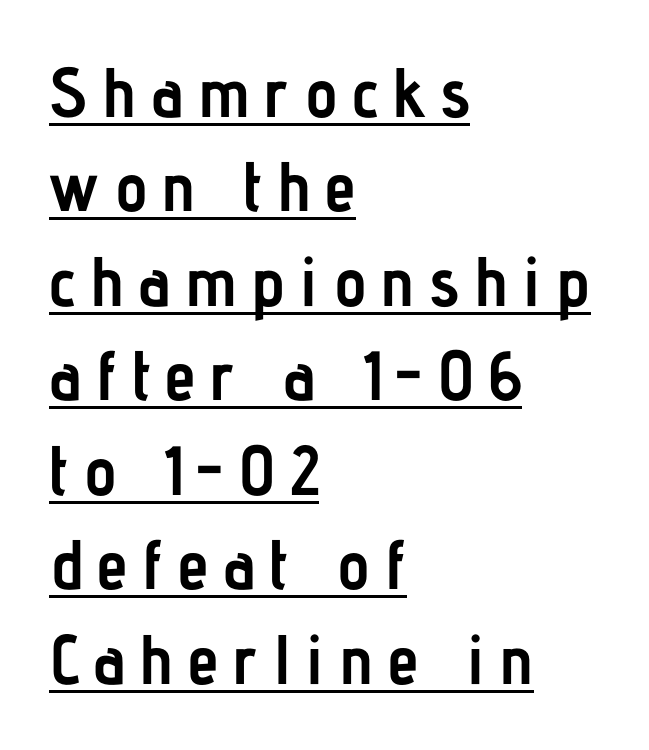
{"serif": "no", "italic": "no", "bold": "yes", "weight": "semibold", "width": "condensed", "stroke_contrast": "low", "x_height": "medium", "monospaced": "no", "underline": "yes", "align": "left", "line_spacing": "normal", "line_spacing_ratio": 1.35, "letter_spacing": "wide", "letter_spacing_em": 0.2, "glyph_px": 70}
